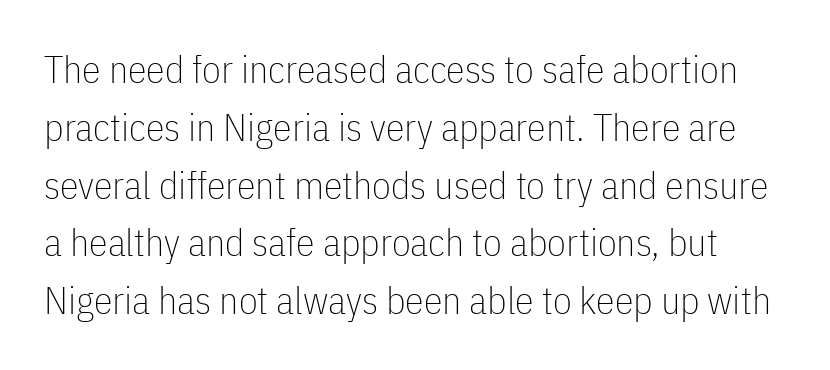
Q: Is the text bold? A: No.
Q: Is the text italic (slanted)? A: No, it is upright.
Q: Is the typeface a serif or a sans-serif typeface? A: Sans-serif.
Q: Is the text underlined? A: No.
Q: Is the spacing between letters normal or unusually wide? A: Normal.
Q: Is the spacing between lines tight, normal or loose? A: Normal.
Q: Width (condensed, normal, or wide)? A: Condensed.
Q: Stroke contrast? A: Low.
Q: x-height? A: Medium.
Q: Monospaced? A: No.
